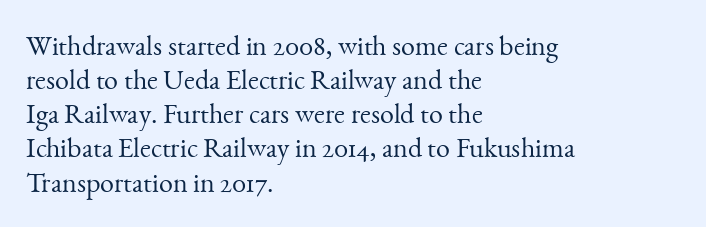
The paragraph shown leans on its left margin. Is the stroke heavy? The answer is a plain regular-or-lighter. The face used here is proportionally spaced, like ordinary book or web type. Only glyphs here, with clear space below each row. The lettering holds an erect, upright posture throughout. Font category for this specimen: serif.
